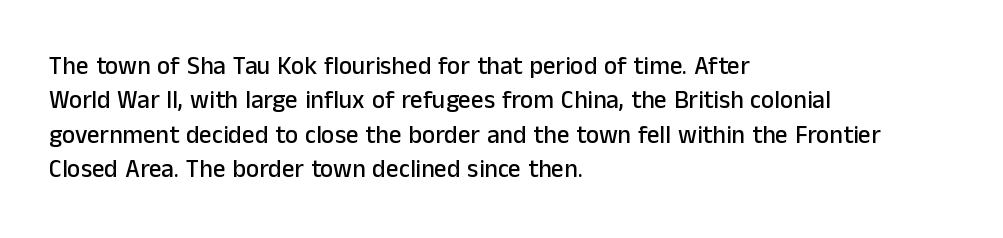
Style check: upright. All the whitespace from short lines collects on the right. Rule under the text: the space is simply empty. Leading matches the norm, producing a regular column.
